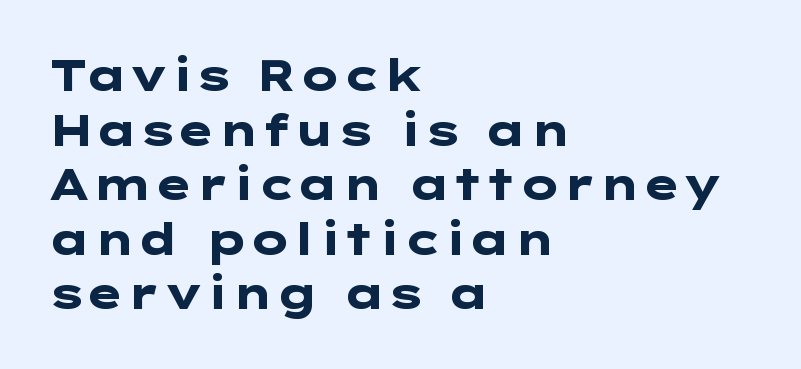
The image shows 43 px heavy, wide sans-serif type, upright; set left-aligned, normal line spacing (1.27x), normal letter spacing, not underlined; low stroke contrast and a medium x-height.
